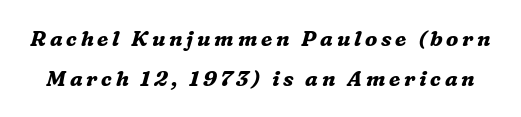
{"italic": "yes", "lean": "right", "slant_degrees": 16, "bold": "yes", "underline": "no", "line_spacing_ratio": 1.89, "glyph_px": 21}
